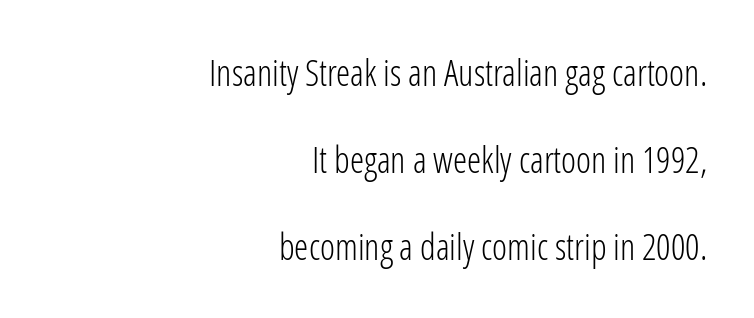
{"serif": "no", "italic": "no", "bold": "no", "weight": "light", "width": "condensed", "stroke_contrast": "low", "x_height": "medium", "monospaced": "no", "underline": "no", "align": "right", "line_spacing": "loose", "line_spacing_ratio": 2.41, "letter_spacing": "normal", "letter_spacing_em": 0.0, "glyph_px": 36}
